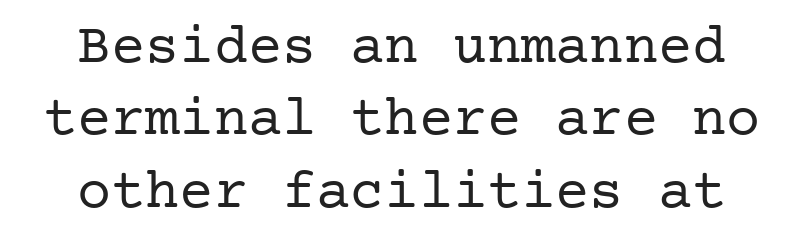
The image shows 57 px regular-weight serif type, upright; set normal line spacing (1.27x), normal letter spacing, not underlined; low stroke contrast and a medium x-height.
